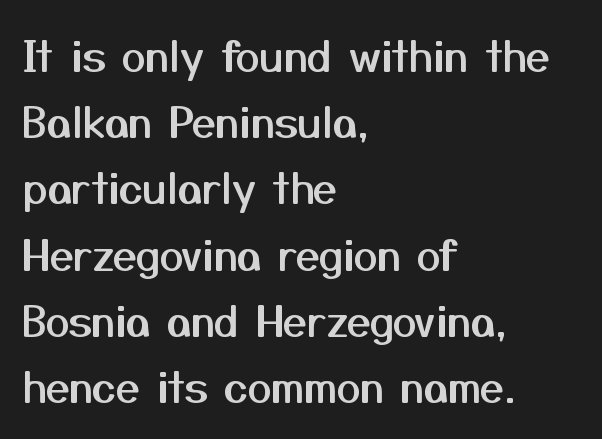
Q: Is the text italic (slanted)? A: No, it is upright.
Q: Is the typeface a serif or a sans-serif typeface? A: Sans-serif.
Q: Is the text underlined? A: No.
Q: How is the paragraph aligned? A: Left-aligned.
Q: Is the spacing between letters normal or unusually wide? A: Normal.
Q: Is the spacing between lines tight, normal or loose? A: Normal.
Q: Width (condensed, normal, or wide)? A: Normal.
Q: Stroke contrast? A: Medium.
Q: x-height? A: Medium.
Q: Monospaced? A: No.
